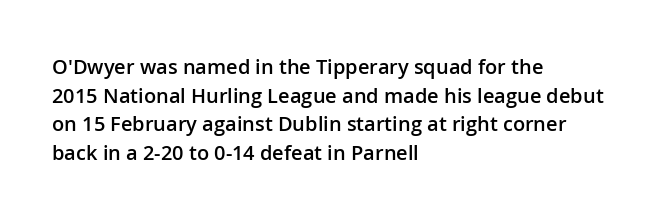
{"italic": "no", "bold": "semi", "underline": "no", "align": "left", "line_spacing": "normal", "line_spacing_ratio": 1.43, "letter_spacing": "normal", "letter_spacing_em": 0.0, "glyph_px": 20}
